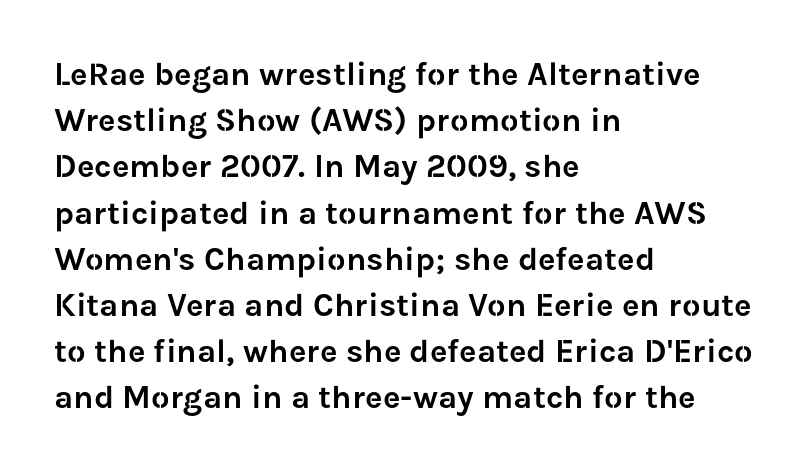
Q: Is the text italic (slanted)? A: No, it is upright.
Q: Is the typeface a serif or a sans-serif typeface? A: Sans-serif.
Q: Is the text underlined? A: No.
Q: How is the paragraph aligned? A: Left-aligned.
Q: Is the spacing between letters normal or unusually wide? A: Normal.
Q: Is the spacing between lines tight, normal or loose? A: Normal.
Q: Width (condensed, normal, or wide)? A: Normal.
Q: Stroke contrast? A: Low.
Q: x-height? A: Medium.
Q: Monospaced? A: No.
